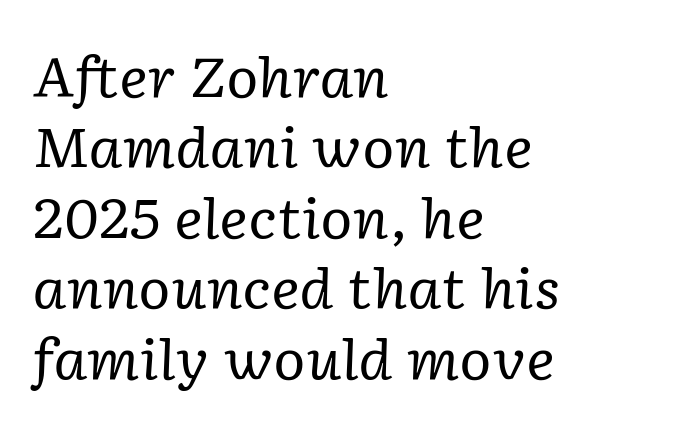
{"serif": "yes", "italic": "yes", "lean": "right", "slant_degrees": 2, "bold": "no", "weight": "regular", "width": "normal", "stroke_contrast": "low", "x_height": "medium", "monospaced": "no", "underline": "no", "align": "left", "line_spacing": "normal", "line_spacing_ratio": 1.28, "letter_spacing": "normal", "letter_spacing_em": 0.0, "glyph_px": 55}
